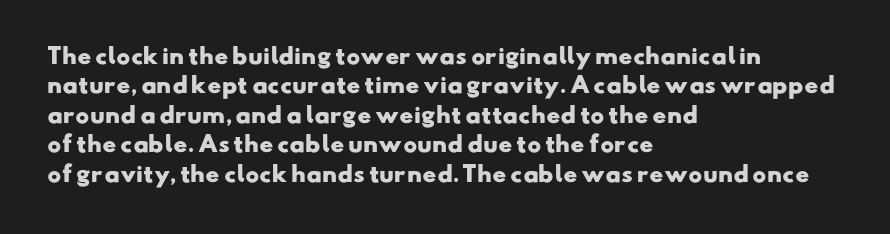
Quick note: interline space is typical. These lines are set flush left with a ragged right edge. Nothing unusual about the tracking: characters are spaced as the font intends. Decoration check: the copy has no underline. Heavy, bold letterforms.
